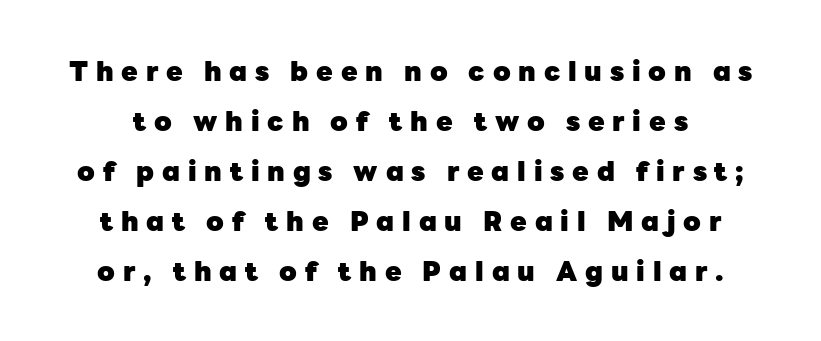
The image shows 27 px bold type, upright; set line spacing 1.85x, unusually wide letter spacing (+0.29 em), not underlined.
